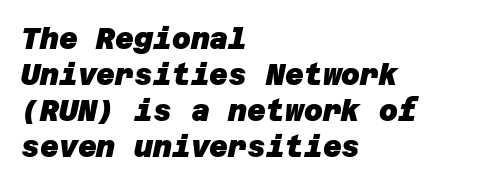
{"serif": "no", "bold": "yes", "weight": "heavy", "width": "normal", "stroke_contrast": "low", "x_height": "large", "underline": "no", "align": "left", "line_spacing_ratio": 1.24, "letter_spacing": "normal", "letter_spacing_em": 0.0, "glyph_px": 29}
